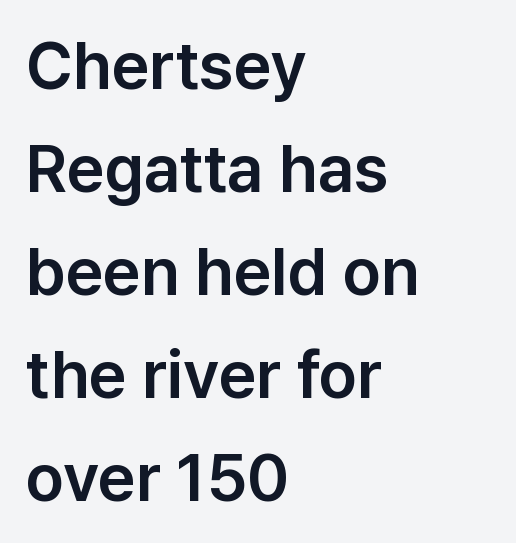
{"serif": "no", "italic": "no", "width": "normal", "stroke_contrast": "low", "x_height": "medium", "monospaced": "no", "underline": "no", "align": "left", "line_spacing": "normal", "line_spacing_ratio": 1.56, "letter_spacing": "normal", "letter_spacing_em": 0.0, "glyph_px": 66}
